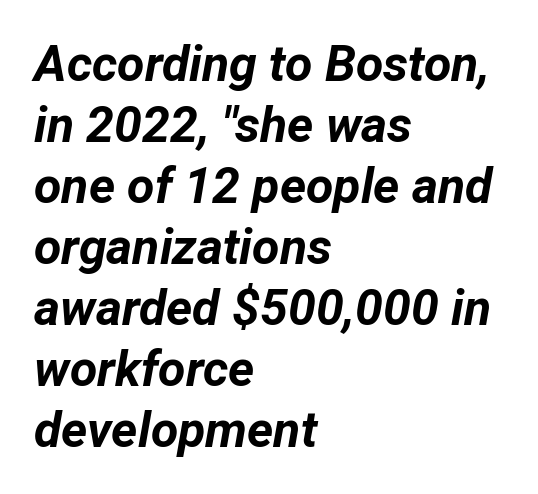
The image shows 50 px bold type, italic (leaning right); set left-aligned, line spacing 1.22x, normal letter spacing, not underlined; low stroke contrast and a medium x-height.
